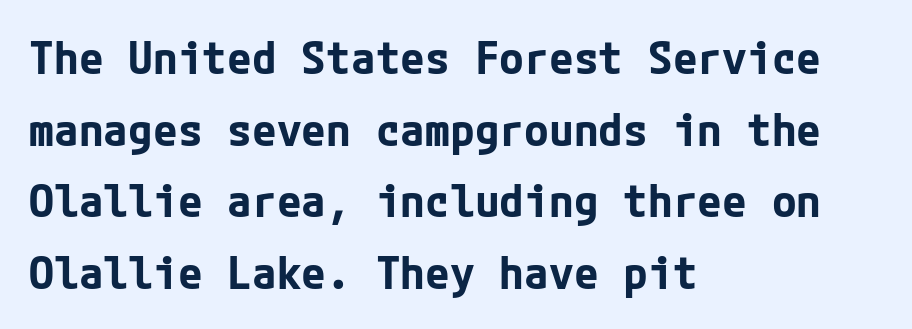
{"serif": "no", "italic": "no", "bold": "yes", "weight": "bold", "width": "normal", "stroke_contrast": "low", "x_height": "medium", "underline": "no", "align": "left", "line_spacing": "normal", "line_spacing_ratio": 1.59, "letter_spacing": "normal", "letter_spacing_em": 0.0, "glyph_px": 45}
